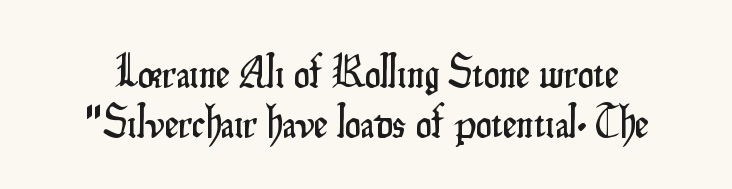
{"serif": "no", "italic": "no", "width": "condensed", "stroke_contrast": "low", "x_height": "small", "monospaced": "no", "underline": "no", "align": "center", "line_spacing": "tight", "line_spacing_ratio": 1.13, "letter_spacing": "normal", "letter_spacing_em": 0.0, "glyph_px": 44}
